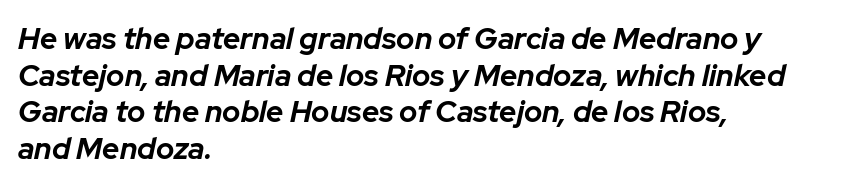
The image shows 30 px bold type, italic (leaning right); set left-aligned, line spacing 1.22x, normal letter spacing, not underlined; low stroke contrast and a medium x-height.
